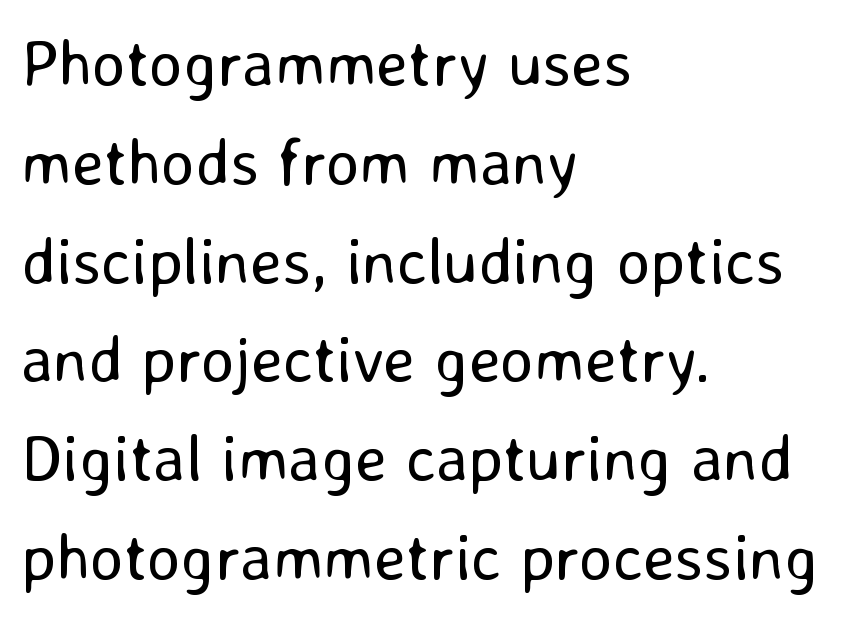
Q: Is the text bold? A: No.
Q: Is the text italic (slanted)? A: No, it is upright.
Q: Is the typeface a serif or a sans-serif typeface? A: Sans-serif.
Q: Is the text underlined? A: No.
Q: How is the paragraph aligned? A: Left-aligned.
Q: Is the spacing between letters normal or unusually wide? A: Normal.
Q: Is the spacing between lines tight, normal or loose? A: Normal.
Q: Width (condensed, normal, or wide)? A: Normal.
Q: Stroke contrast? A: Low.
Q: x-height? A: Medium.
Q: Monospaced? A: No.
